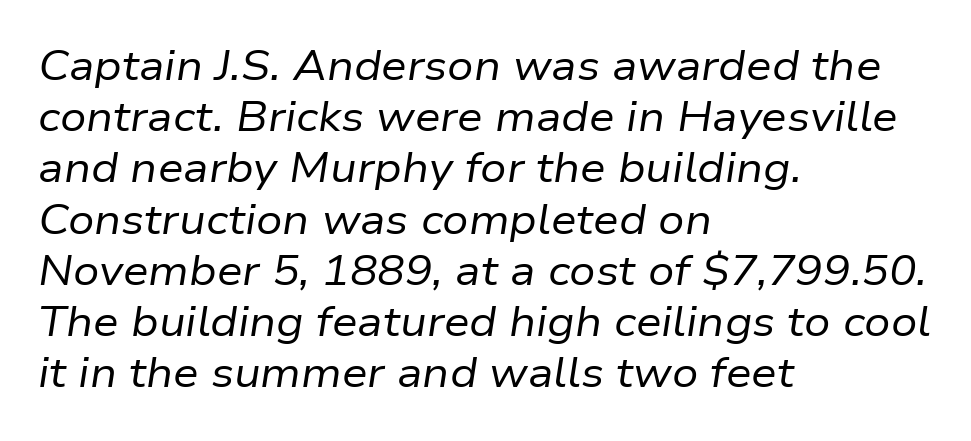
The image shows 41 px regular-weight type, italic (leaning right); set left-aligned, normal line spacing (1.25x), normal letter spacing, not underlined; low stroke contrast and a medium x-height.
